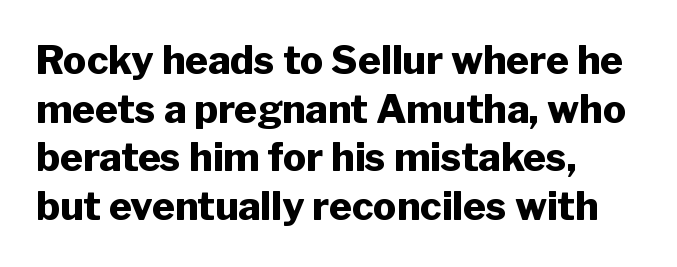
The space between consecutive lines is moderate. Check under the words: just untouched page. Nothing sits at the stroke ends, so this counts as sans-serif. Is there any slant? The stems are plumb. You could not count columns in this text — the font is proportionally spaced. I'd describe the lettering as bold — thick and assertive.
